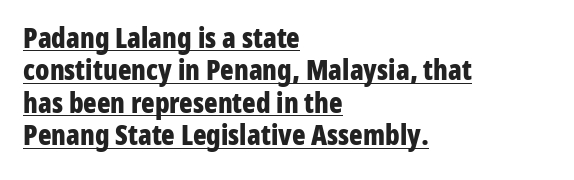
The image shows 28 px bold, condensed sans-serif type, upright; set left-aligned, line spacing 1.16x, normal letter spacing, underlined; low stroke contrast and a medium x-height.
